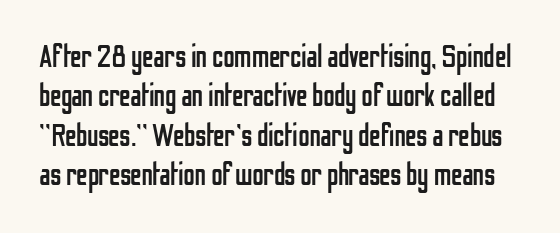
The image shows 32 px regular-weight, condensed sans-serif type, upright; set line spacing 1.23x, normal letter spacing, not underlined; low stroke contrast and a medium x-height.
